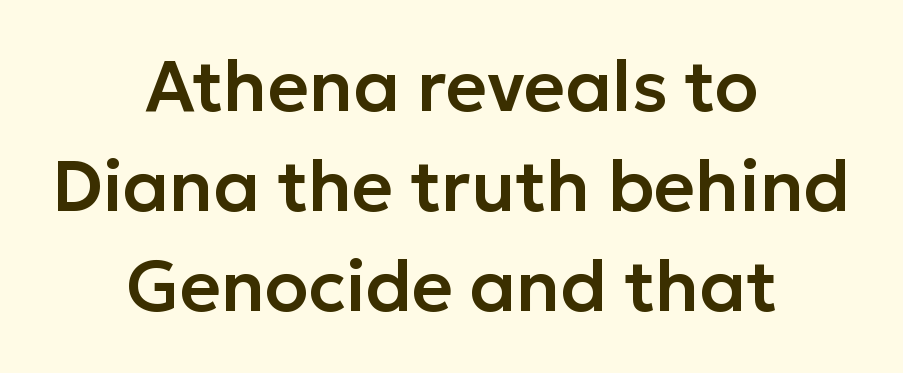
Both edges are ragged and mirror each other, which tells us the setting is centered. Font category for this specimen: sans-serif. The rendering uses a moderate line-height, typical for paragraphs. Rendered with straight, roman letterforms. Students, note that the glyphs here touch the page at normal intervals. Each letter keeps its own natural width here, so spacing adapts to shape.
